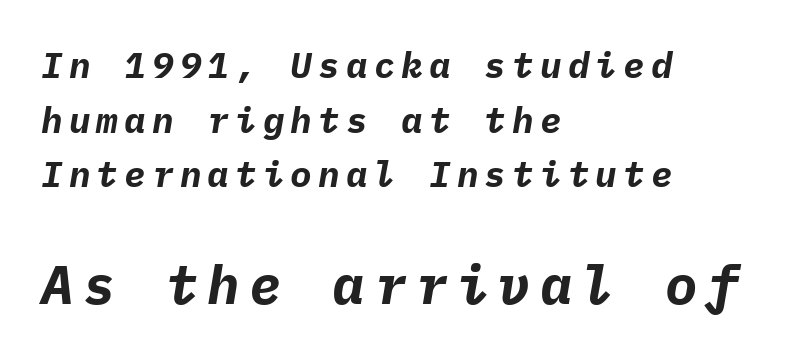
The image shows 54 px bold type, italic (leaning right), monospaced; set left-aligned, normal line spacing (1.52x), not underlined; the second (bottom) block is 1.5x larger; low stroke contrast and a medium x-height.
